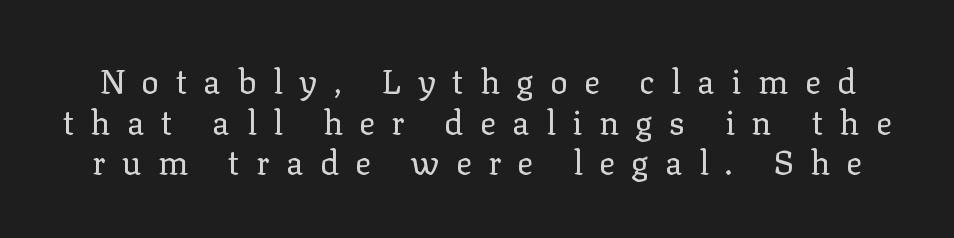
Q: Is the text bold? A: No.
Q: Is the text italic (slanted)? A: No, it is upright.
Q: Is the typeface a serif or a sans-serif typeface? A: Serif.
Q: Is the text underlined? A: No.
Q: Is the spacing between letters normal or unusually wide? A: Unusually wide.
Q: Width (condensed, normal, or wide)? A: Normal.
Q: Stroke contrast? A: Low.
Q: x-height? A: Medium.
Q: Monospaced? A: No.
